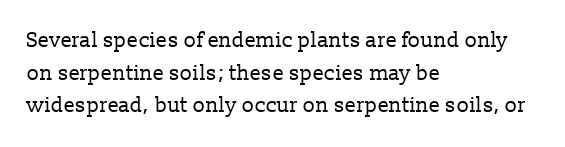
The image shows 21 px text type, upright; set left-aligned, normal line spacing (1.55x), normal letter spacing, not underlined.
